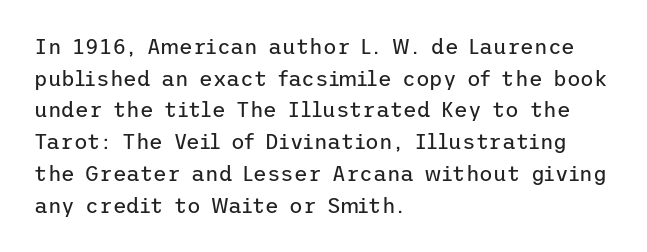
Style check: upright. Leftover space on each line is placed entirely after the last word. The rows are spaced the way most documents space them. The font is comparable to plain body text, perhaps lighter. Honestly, there is no underline to notice here at all. Nobody touched the tracking dial on this one.
